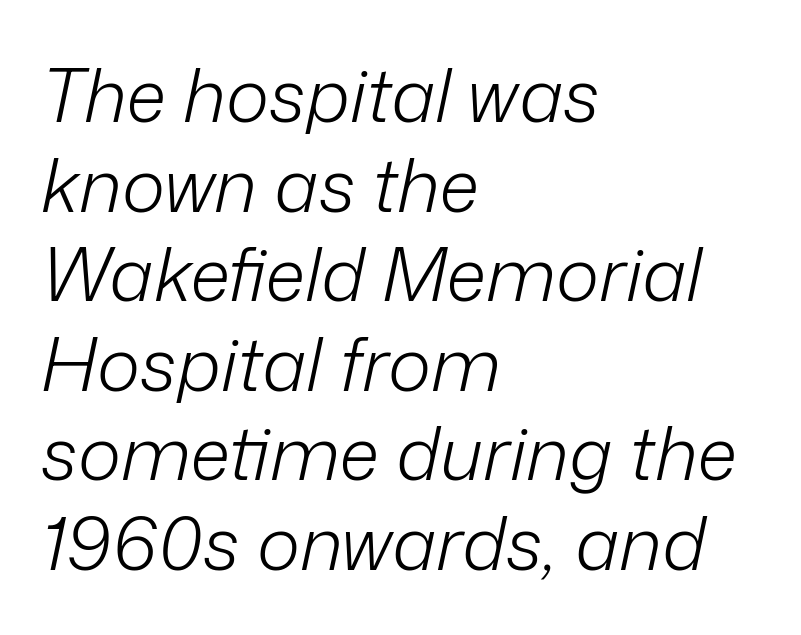
{"italic": "yes", "lean": "right", "slant_degrees": 12, "bold": "no", "weight": "light", "width": "normal", "stroke_contrast": "low", "x_height": "medium", "monospaced": "no", "underline": "no", "align": "left", "line_spacing_ratio": 1.21, "letter_spacing": "normal", "letter_spacing_em": 0.0, "glyph_px": 74}
